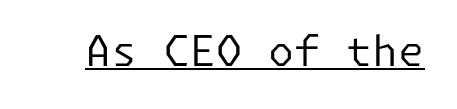
The image shows 42 px regular-weight sans-serif type, upright; set normal letter spacing, underlined; low stroke contrast and a medium x-height.
